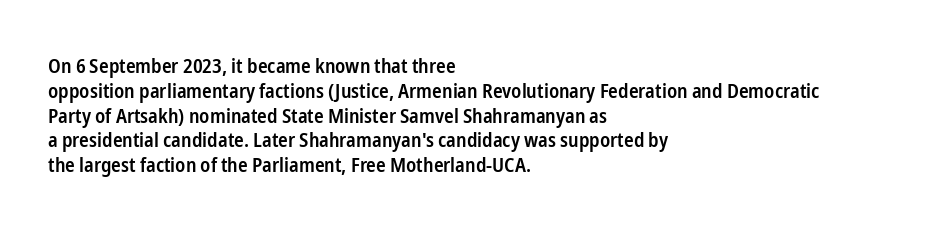
Q: Is the text bold? A: Semi-bold.
Q: Is the text italic (slanted)? A: No, it is upright.
Q: Is the text underlined? A: No.
Q: How is the paragraph aligned? A: Left-aligned.
Q: Is the spacing between letters normal or unusually wide? A: Normal.
